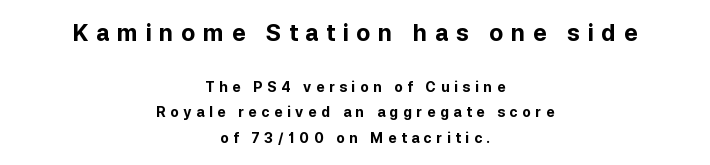
{"italic": "no", "bold": "yes", "underline": "no", "align": "center", "line_spacing_ratio": 1.81, "letter_spacing": "wide", "letter_spacing_em": 0.33, "larger_block": "first", "size_ratio": 1.64, "glyph_px": 23}
